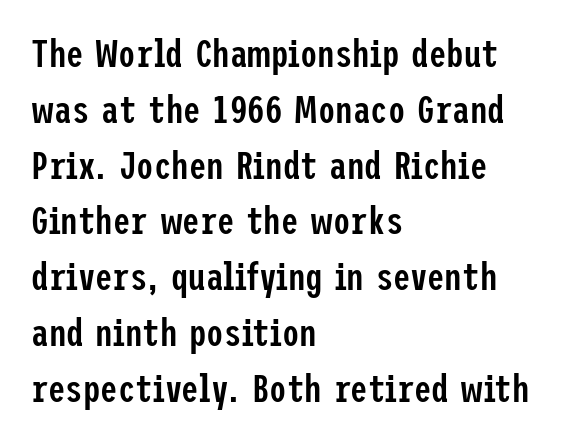
Q: Is the text bold? A: Semi-bold.
Q: Is the text italic (slanted)? A: No, it is upright.
Q: Is the typeface a serif or a sans-serif typeface? A: Sans-serif.
Q: Is the text underlined? A: No.
Q: How is the paragraph aligned? A: Left-aligned.
Q: Is the spacing between letters normal or unusually wide? A: Normal.
Q: Is the spacing between lines tight, normal or loose? A: Normal.
Q: Width (condensed, normal, or wide)? A: Condensed.
Q: Stroke contrast? A: Low.
Q: x-height? A: Medium.
